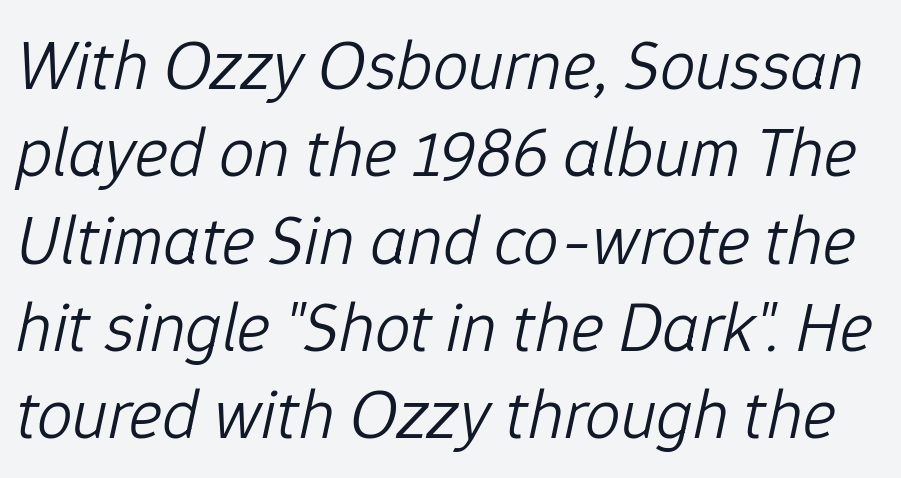
Q: Is the text bold? A: No.
Q: Is the text italic (slanted)? A: Yes, it leans right by about 12 degrees.
Q: Is the text underlined? A: No.
Q: Is the spacing between letters normal or unusually wide? A: Normal.
Q: Width (condensed, normal, or wide)? A: Normal.
Q: Stroke contrast? A: Low.
Q: x-height? A: Medium.
Q: Monospaced? A: No.
